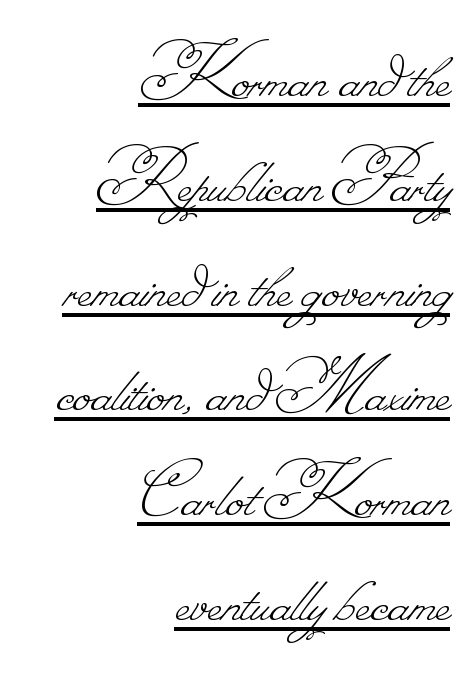
{"bold": "no", "weight": "thin", "width": "normal", "stroke_contrast": "low", "monospaced": "no", "underline": "yes", "align": "right", "line_spacing": "normal", "line_spacing_ratio": 1.31, "letter_spacing": "normal", "letter_spacing_em": 0.0, "glyph_px": 80}
